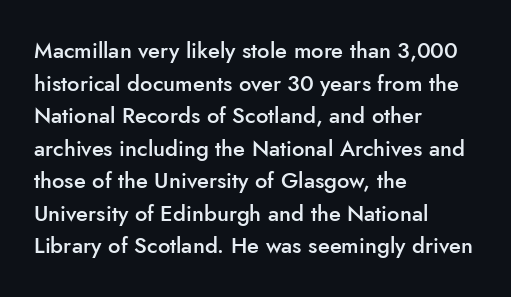
Short and long lines alike share a common starting point at left. Quick note: not italic, upright. In terms of leading, this rendering sits right in the middle. The gap between lines stays unmarked.
